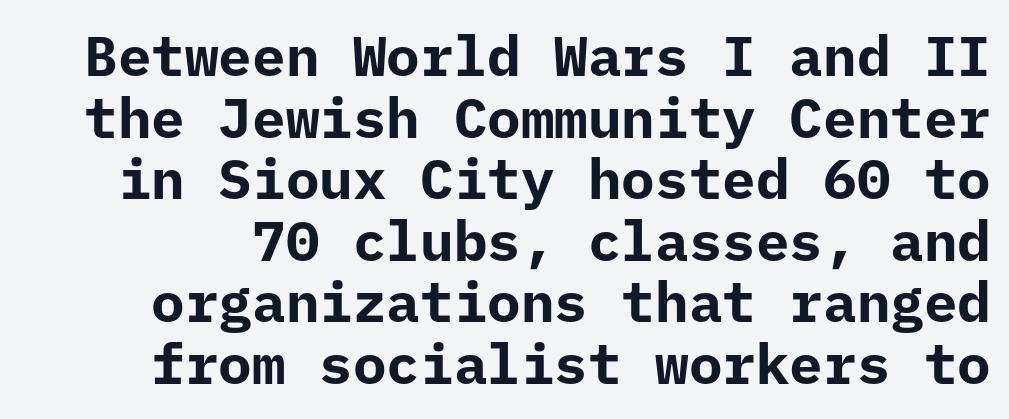
The image shows 56 px bold sans-serif type, upright, monospaced; set tight line spacing (1.1x), normal letter spacing, not underlined; low stroke contrast and a medium x-height.
